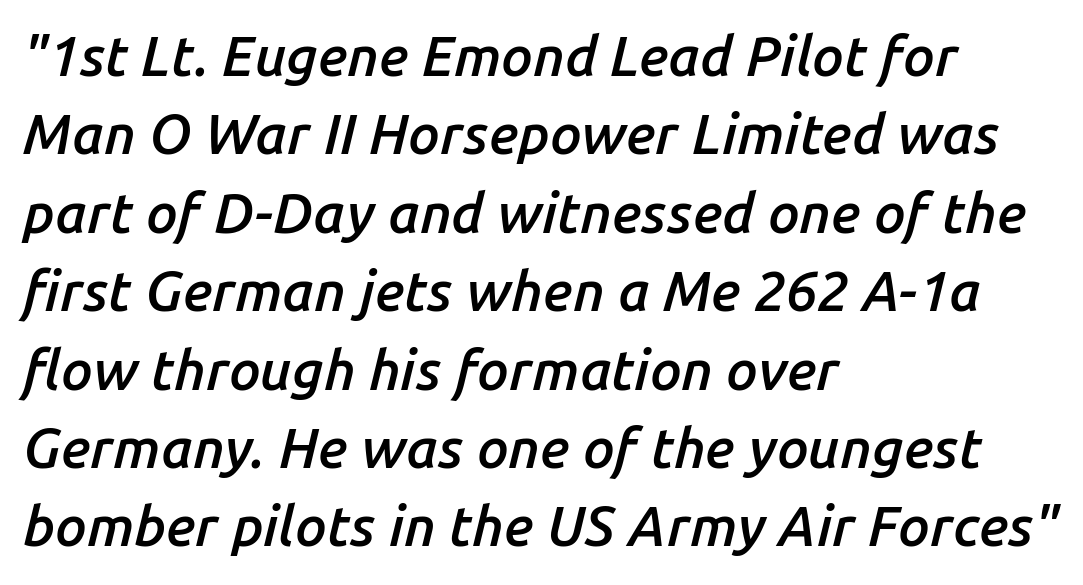
{"italic": "yes", "lean": "right", "slant_degrees": 14, "bold": "semi", "weight": "semibold", "width": "normal", "stroke_contrast": "low", "x_height": "medium", "monospaced": "no", "underline": "no", "align": "left", "line_spacing": "normal", "line_spacing_ratio": 1.4, "letter_spacing": "normal", "letter_spacing_em": 0.0, "glyph_px": 56}
